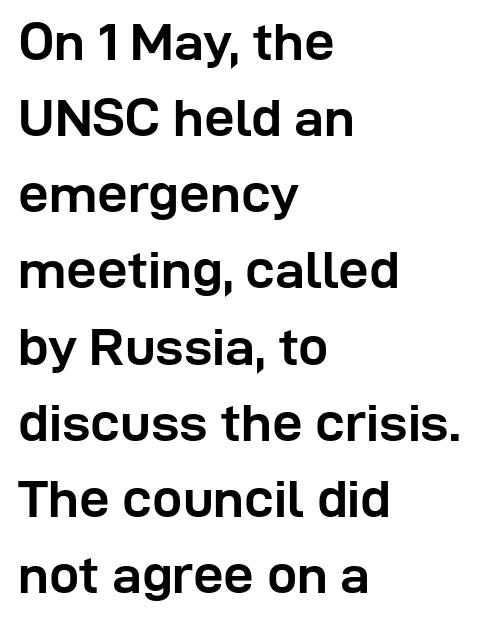
The image shows 54 px semibold sans-serif type, upright; set left-aligned, normal line spacing (1.41x), normal letter spacing, not underlined; low stroke contrast and a medium x-height.
